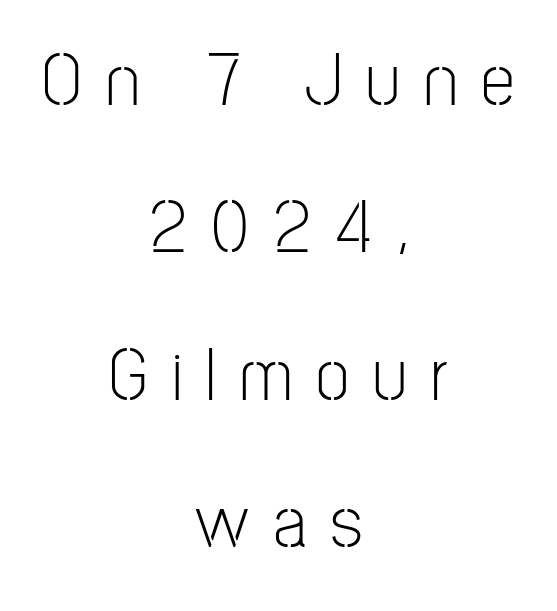
A centered setting, common on invitations and titles, is used for this passage. No letter is thick-stroked: the sample isn't bold. Underlining? Definitely not there. Note the varied advance widths — an 'i' is clearly narrower than an 'm'. Caption: expanded tracking, letters set apart.
